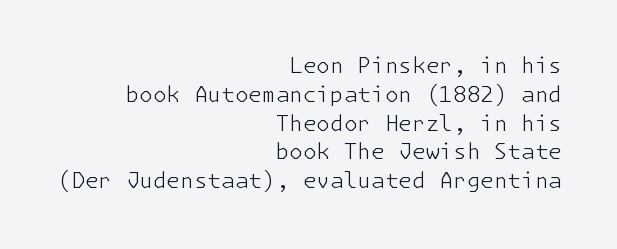
The image shows 22 px text type, upright; set right-aligned, normal line spacing (1.31x), normal letter spacing, not underlined.
